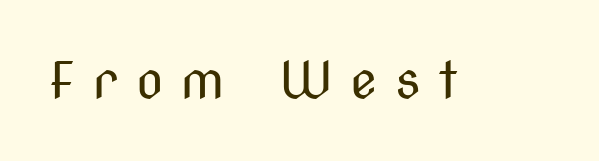
Each row of text sits above clean, open space. Spacing between characters has been opened up far beyond the box default. This is the regular roman posture of the typeface. These glyphs show unthickened strokes, regular width or finer.
